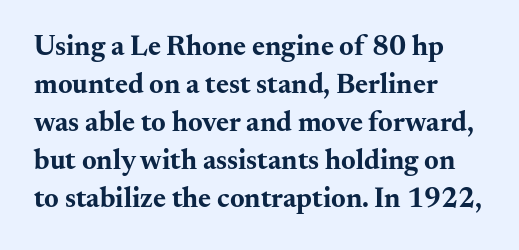
Do the characters align in a grid? No, the font is proportional. The specimen reads as upright at a glance. Heavy-handed strokes throughout: this text is bold. Nothing unusual about the tracking: characters are spaced as the font intends. The passage shown is typeset with a serif family.
